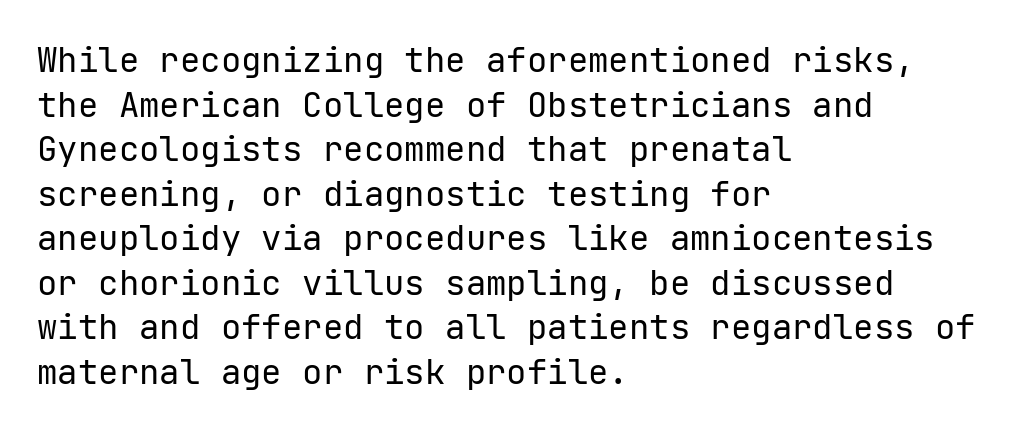
{"serif": "no", "italic": "no", "bold": "no", "weight": "regular", "width": "normal", "stroke_contrast": "low", "x_height": "medium", "underline": "no", "align": "left", "line_spacing": "normal", "line_spacing_ratio": 1.31, "letter_spacing": "normal", "letter_spacing_em": 0.0, "glyph_px": 34}
